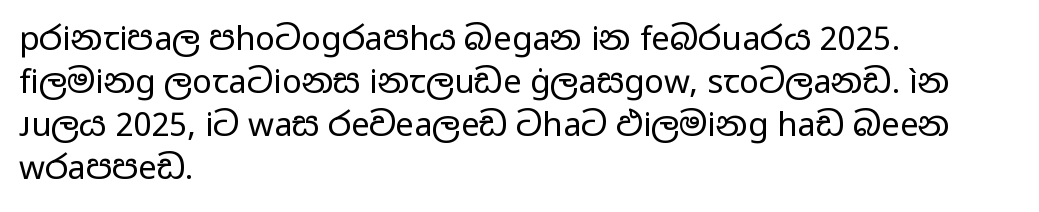
{"serif": "no", "italic": "no", "bold": "no", "weight": "regular", "width": "wide", "stroke_contrast": "low", "x_height": "medium", "monospaced": "no", "underline": "no", "align": "left", "line_spacing": "normal", "line_spacing_ratio": 1.3, "letter_spacing": "normal", "letter_spacing_em": 0.0, "glyph_px": 33}
